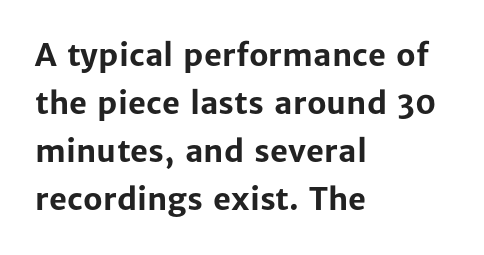
Q: Is the text bold? A: Yes.
Q: Is the text italic (slanted)? A: No, it is upright.
Q: Is the typeface a serif or a sans-serif typeface? A: Sans-serif.
Q: Is the text underlined? A: No.
Q: How is the paragraph aligned? A: Left-aligned.
Q: Is the spacing between letters normal or unusually wide? A: Normal.
Q: Is the spacing between lines tight, normal or loose? A: Normal.
Q: Width (condensed, normal, or wide)? A: Normal.
Q: Stroke contrast? A: Low.
Q: x-height? A: Medium.
Q: Monospaced? A: No.
